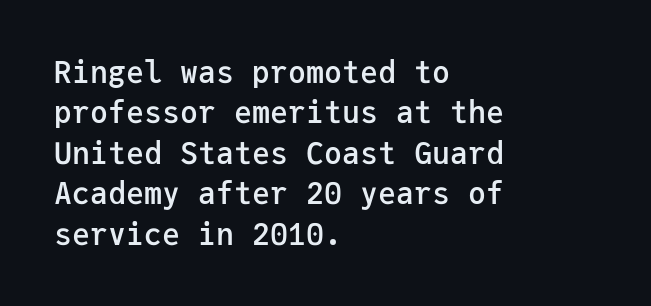
Tracking here is standard; glyphs follow each other at the usual distance. The line-height multiplier appears to be the usual default. Type style note: lacks serifs. These lines are rendered in a fixed-pitch font.
